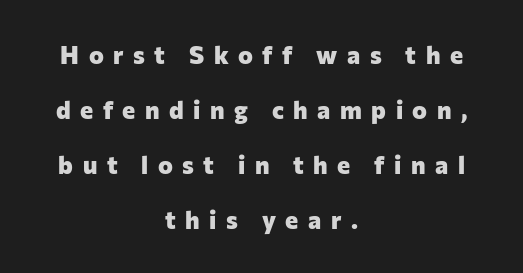
{"italic": "no", "bold": "yes", "underline": "no", "align": "center", "line_spacing": "loose", "line_spacing_ratio": 2.2, "letter_spacing": "wide", "letter_spacing_em": 0.38, "glyph_px": 25}
